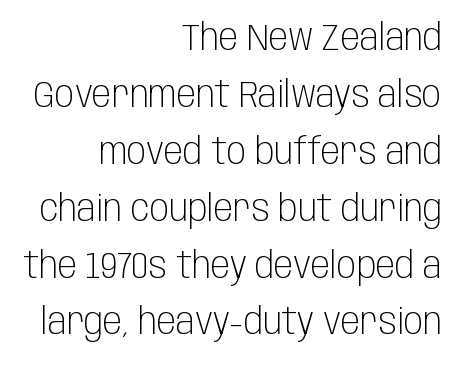
{"serif": "no", "italic": "no", "bold": "no", "weight": "light", "width": "condensed", "stroke_contrast": "low", "x_height": "large", "monospaced": "no", "underline": "no", "align": "right", "line_spacing": "normal", "line_spacing_ratio": 1.58, "letter_spacing": "normal", "letter_spacing_em": 0.0, "glyph_px": 36}
